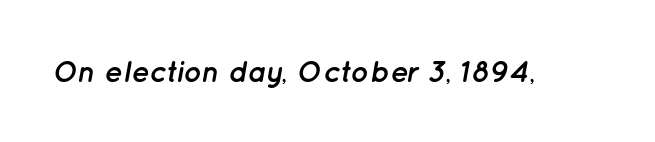
{"italic": "yes", "lean": "right", "slant_degrees": 12, "bold": "yes", "weight": "semibold", "width": "normal", "stroke_contrast": "low", "x_height": "medium", "monospaced": "no", "underline": "no", "letter_spacing": "normal", "letter_spacing_em": 0.0, "glyph_px": 30}
